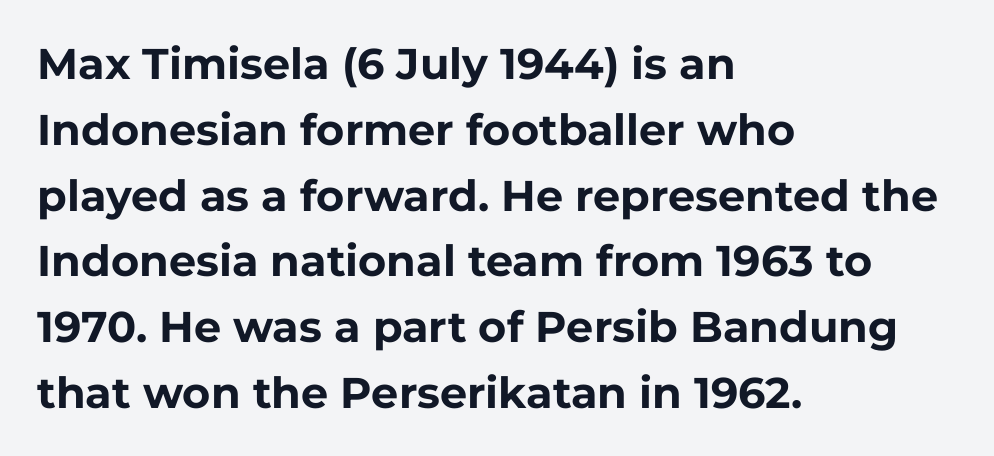
{"serif": "no", "italic": "no", "bold": "yes", "weight": "bold", "width": "normal", "stroke_contrast": "low", "x_height": "medium", "monospaced": "no", "underline": "no", "align": "left", "line_spacing": "normal", "line_spacing_ratio": 1.53, "letter_spacing": "normal", "letter_spacing_em": 0.0, "glyph_px": 43}
